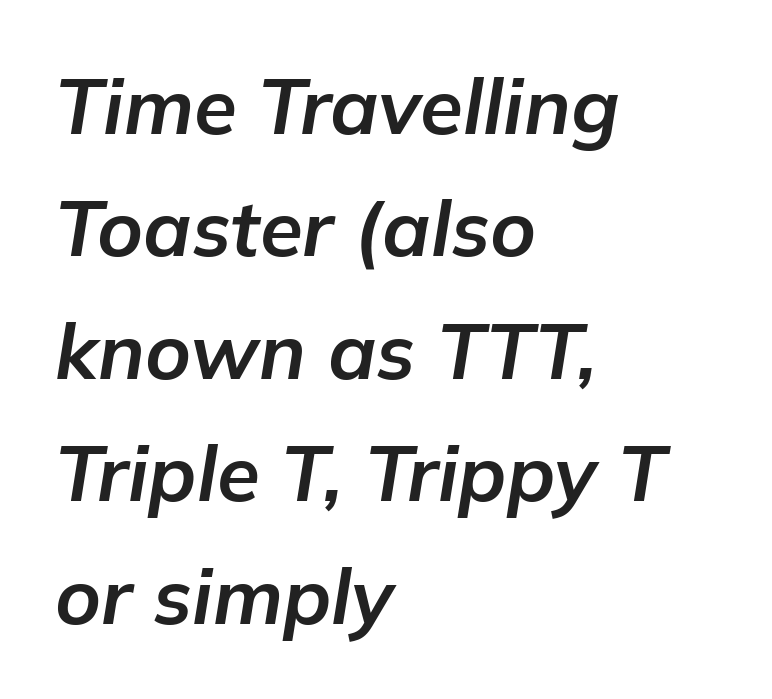
Pretty heavy lettering here — definitely bold. Does the leading feel generous? No, just average. The line texture is even and compact thanks to regular tracking. Looks like regular typesetting: each glyph gets only the width it needs. Layout note: lines flush left. Nobody drew a line under any word here.
